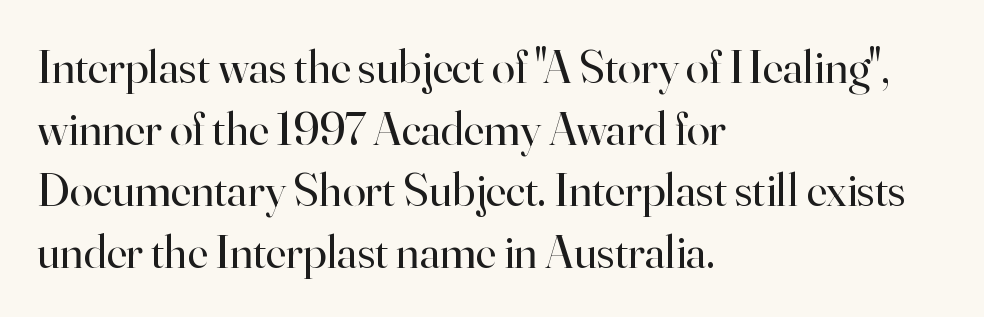
{"serif": "yes", "italic": "no", "bold": "no", "weight": "regular", "width": "normal", "stroke_contrast": "high", "x_height": "small", "monospaced": "no", "underline": "no", "align": "left", "line_spacing": "normal", "line_spacing_ratio": 1.31, "letter_spacing": "normal", "letter_spacing_em": 0.0, "glyph_px": 47}
